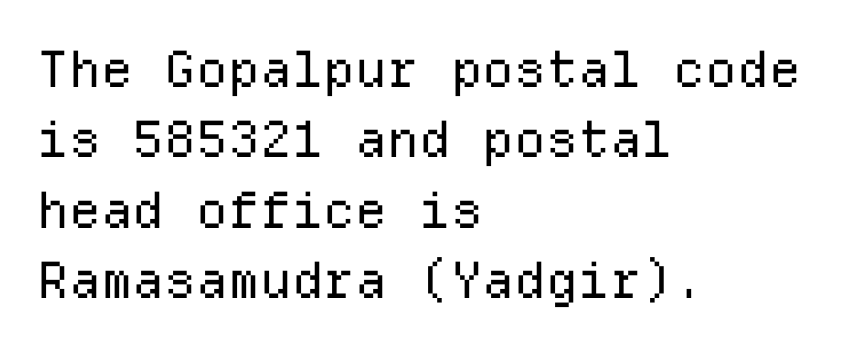
You could count columns in this text — the font is strictly monospaced. A student would call this left alignment; a typographer would say flush left, rag right. The lettering holds an erect, upright posture throughout. The rows are spaced the way most documents space them. The foot of each line stays bare and open.
